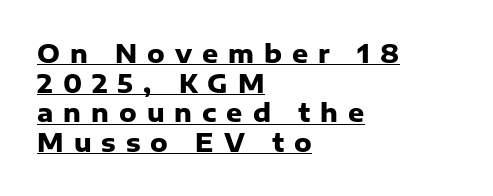
The image shows 25 px bold type, upright; set left-aligned, line spacing 1.19x, unusually wide letter spacing (+0.4 em), underlined.
